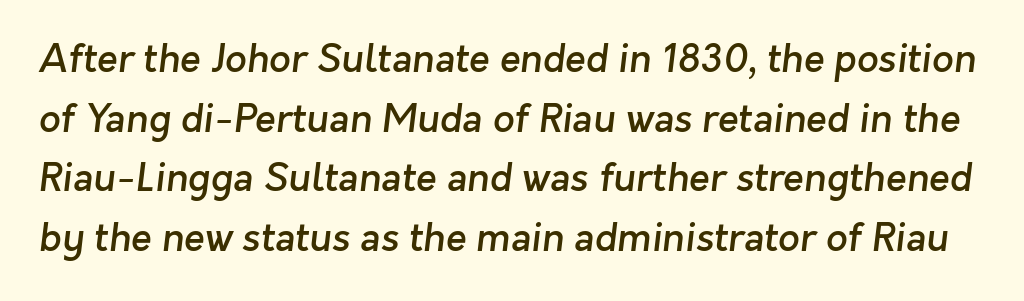
Q: Is the text bold? A: Semi-bold.
Q: Is the typeface a serif or a sans-serif typeface? A: Sans-serif.
Q: Is the text underlined? A: No.
Q: Is the spacing between letters normal or unusually wide? A: Normal.
Q: Is the spacing between lines tight, normal or loose? A: Normal.
Q: Width (condensed, normal, or wide)? A: Normal.
Q: Stroke contrast? A: Low.
Q: x-height? A: Medium.
Q: Monospaced? A: No.
